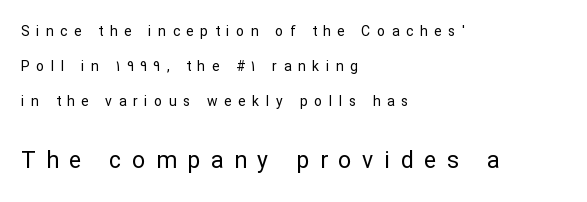
Q: Is the text bold? A: No.
Q: Is the text italic (slanted)? A: No, it is upright.
Q: Is the text underlined? A: No.
Q: How is the paragraph aligned? A: Left-aligned.
Q: Is the spacing between letters normal or unusually wide? A: Unusually wide.
Q: Is the spacing between lines tight, normal or loose? A: Loose.
Q: Which block of text is set in a larger size, the first (top) or the second (bottom)? A: The second (bottom) one.
